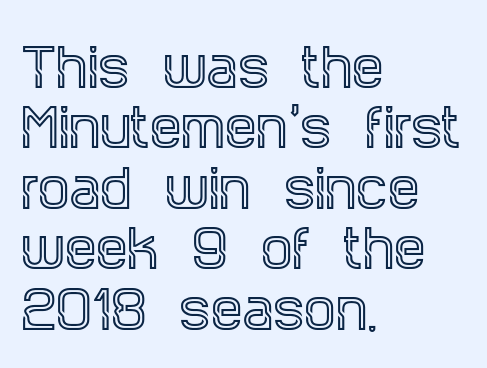
{"serif": "yes", "italic": "no", "width": "condensed", "x_height": "large", "monospaced": "no", "underline": "no", "align": "left", "line_spacing_ratio": 1.21, "letter_spacing": "normal", "letter_spacing_em": 0.0, "glyph_px": 50}
